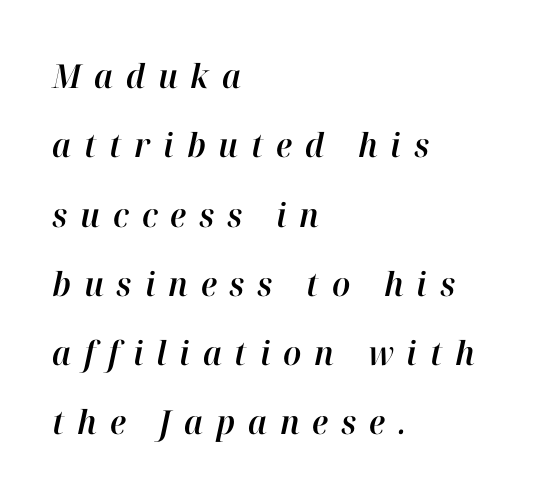
{"italic": "yes", "lean": "right", "slant_degrees": 12, "width": "normal", "stroke_contrast": "high", "x_height": "medium", "monospaced": "no", "underline": "no", "align": "left", "line_spacing": "loose", "line_spacing_ratio": 2.1, "letter_spacing": "wide", "letter_spacing_em": 0.39, "glyph_px": 33}
